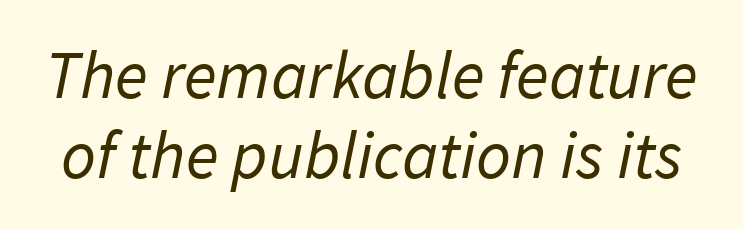
Character widths vary here, with narrow letters taking less room than wide ones. The tracking reads as untouched default to a designer's eye. What kind of face is this? One without serifs — a sans. Nobody drew a line under any word here.
